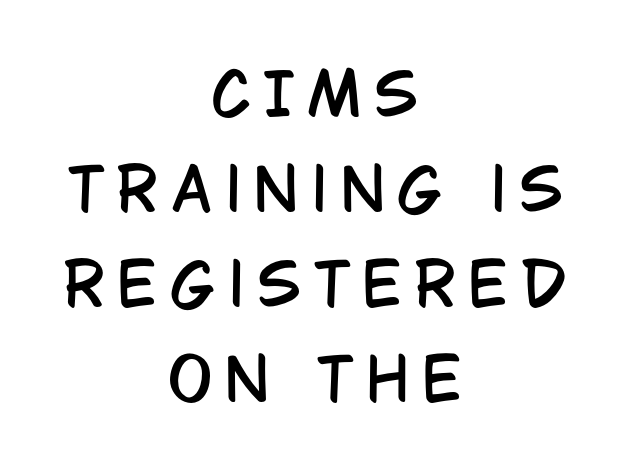
The image shows 59 px condensed sans-serif type, upright; set centered, normal line spacing (1.61x), unusually wide letter spacing (+0.22 em), not underlined; low stroke contrast and a large x-height.
